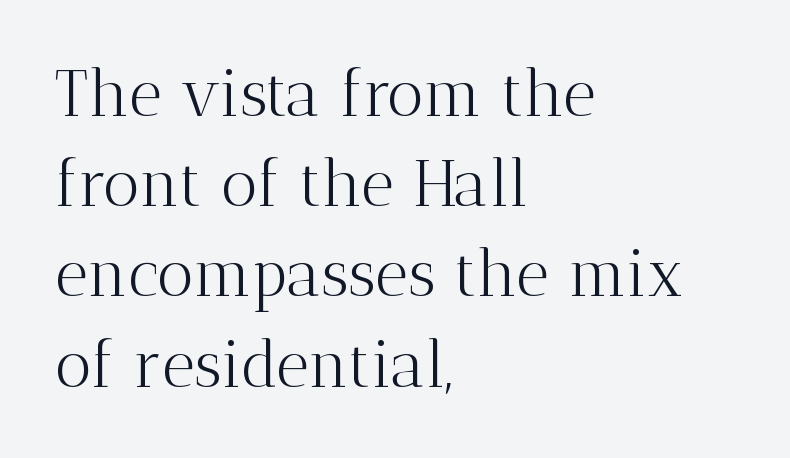
{"serif": "yes", "italic": "no", "bold": "no", "weight": "light", "width": "normal", "stroke_contrast": "medium", "x_height": "medium", "monospaced": "no", "underline": "no", "align": "left", "line_spacing": "normal", "line_spacing_ratio": 1.41, "letter_spacing": "normal", "letter_spacing_em": 0.0, "glyph_px": 64}
